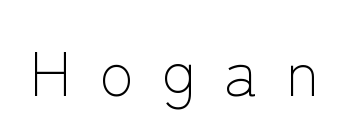
The image shows 62 px light sans-serif type, upright; set unusually wide letter spacing (+0.46 em), not underlined; low stroke contrast and a medium x-height.
